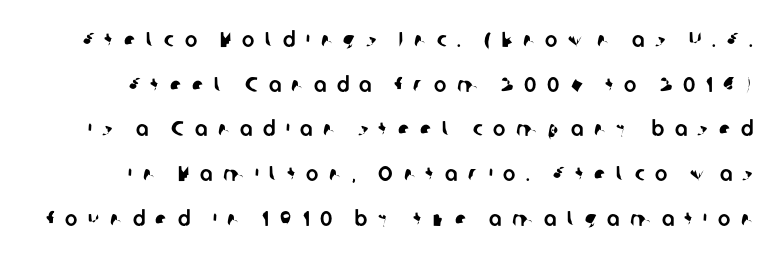
{"underline": "no", "line_spacing": "loose", "line_spacing_ratio": 2.13, "letter_spacing": "wide", "letter_spacing_em": 0.5, "glyph_px": 21}
